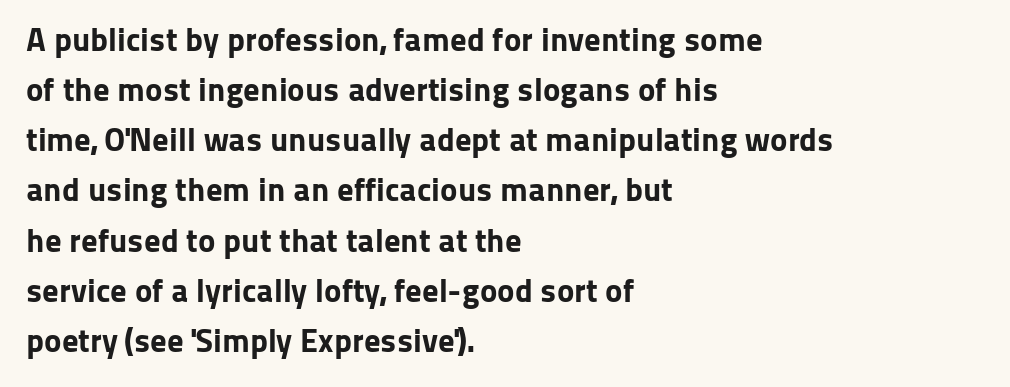
Any mark beneath the type? The region is blank. Posture: upright roman. Caption: standard tracking, unaltered. A typesetter would label this face a sans. Regular leading.
